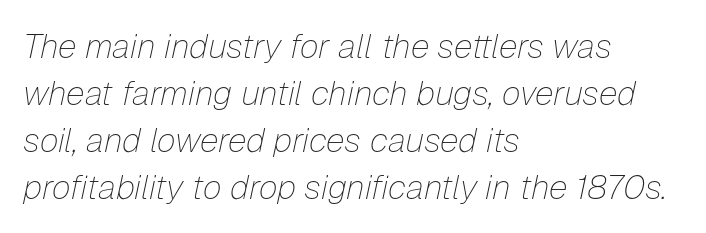
Q: Is the text bold? A: No.
Q: Is the text italic (slanted)? A: Yes, it leans right by about 12 degrees.
Q: Is the text underlined? A: No.
Q: How is the paragraph aligned? A: Left-aligned.
Q: Is the spacing between letters normal or unusually wide? A: Normal.
Q: Is the spacing between lines tight, normal or loose? A: Normal.
Q: Width (condensed, normal, or wide)? A: Normal.
Q: Stroke contrast? A: Low.
Q: x-height? A: Medium.
Q: Monospaced? A: No.
